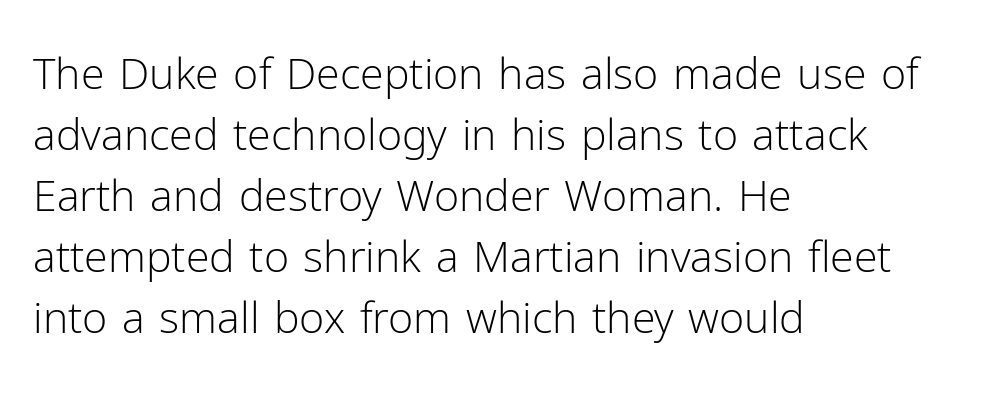
These lines are composed in type without serifs. There is no visible air inserted between adjacent glyphs. Vertical stems look standard width or narrower in stroke. The compositor pushed each line to the left boundary.
